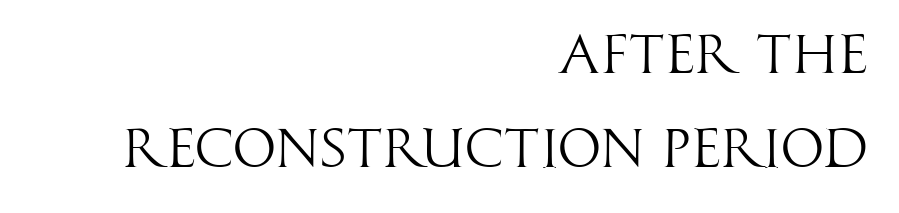
Which margin do the lines hug? The right one — the left edge is uneven. This sample uses an upright cut, with every glyph sitting square on the baseline. Anything drawn beneath the words? Only blank space. Unbolded letterforms with no extra heft.
